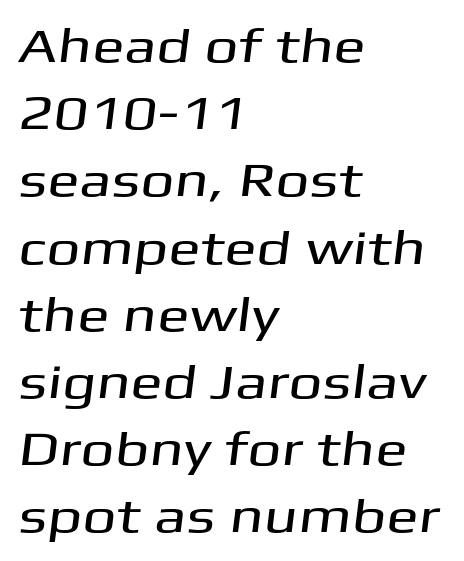
Q: Is the typeface a serif or a sans-serif typeface? A: Sans-serif.
Q: Is the text underlined? A: No.
Q: How is the paragraph aligned? A: Left-aligned.
Q: Is the spacing between letters normal or unusually wide? A: Normal.
Q: Is the spacing between lines tight, normal or loose? A: Normal.
Q: Width (condensed, normal, or wide)? A: Wide.
Q: Stroke contrast? A: Medium.
Q: x-height? A: Medium.
Q: Monospaced? A: No.
